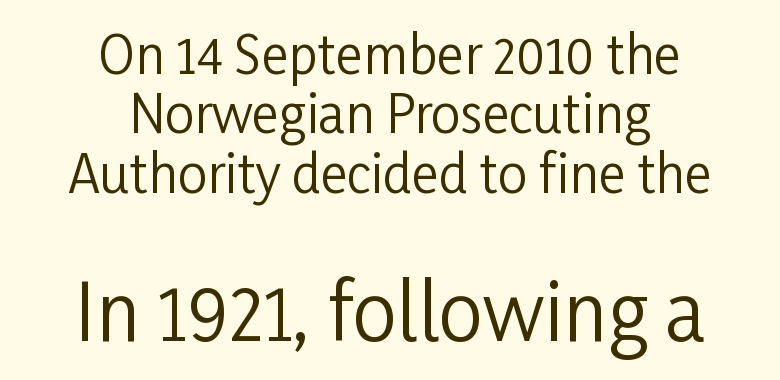
Size contrast runs from small at the top to large at the bottom. One-word summary of the alignment: center. The characters are drawn with everyday or finer stroke widths. The font's upright variant was chosen for this text.
